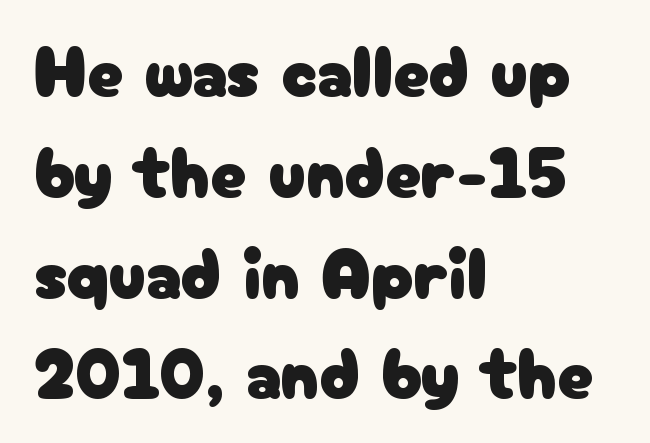
Q: Is the text italic (slanted)? A: No, it is upright.
Q: Is the typeface a serif or a sans-serif typeface? A: Sans-serif.
Q: Is the text underlined? A: No.
Q: How is the paragraph aligned? A: Left-aligned.
Q: Is the spacing between letters normal or unusually wide? A: Normal.
Q: Is the spacing between lines tight, normal or loose? A: Normal.
Q: Width (condensed, normal, or wide)? A: Normal.
Q: Stroke contrast? A: Low.
Q: x-height? A: Medium.
Q: Monospaced? A: No.
